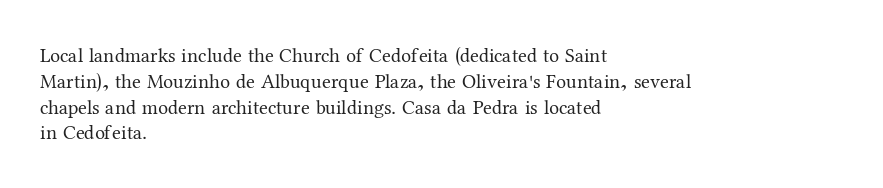
The image shows 20 px text type, upright; set left-aligned, normal line spacing (1.29x), normal letter spacing, not underlined.
